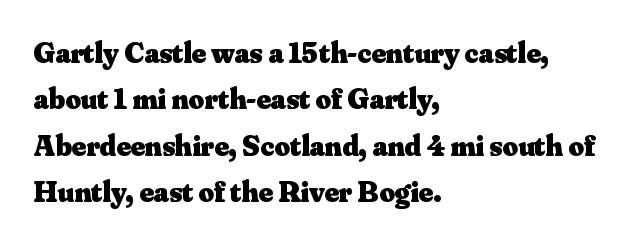
Q: Is the text bold? A: Yes.
Q: Is the text italic (slanted)? A: No, it is upright.
Q: Is the typeface a serif or a sans-serif typeface? A: Serif.
Q: Is the text underlined? A: No.
Q: How is the paragraph aligned? A: Left-aligned.
Q: Is the spacing between letters normal or unusually wide? A: Normal.
Q: Is the spacing between lines tight, normal or loose? A: Normal.
Q: Width (condensed, normal, or wide)? A: Normal.
Q: Stroke contrast? A: Medium.
Q: x-height? A: Small.
Q: Monospaced? A: No.
